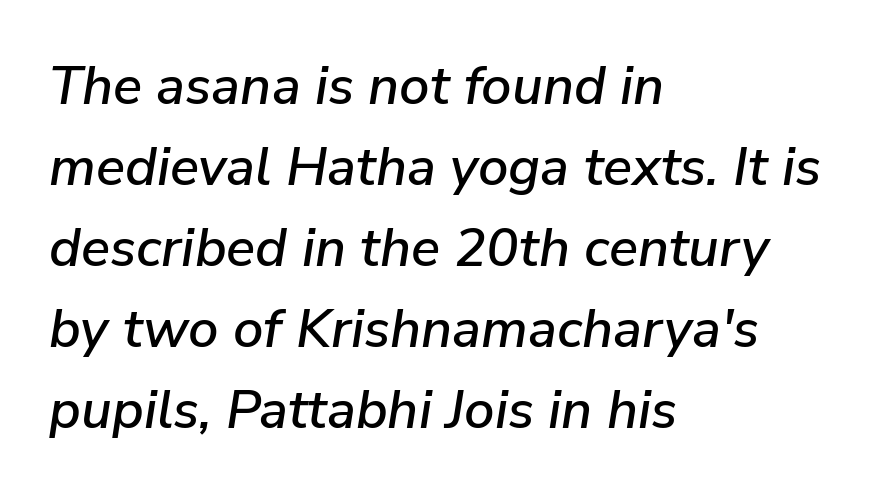
Q: Is the text italic (slanted)? A: Yes, it leans right by about 9 degrees.
Q: Is the text underlined? A: No.
Q: How is the paragraph aligned? A: Left-aligned.
Q: Is the spacing between letters normal or unusually wide? A: Normal.
Q: Is the spacing between lines tight, normal or loose? A: Normal.
Q: Width (condensed, normal, or wide)? A: Normal.
Q: Stroke contrast? A: Low.
Q: x-height? A: Medium.
Q: Monospaced? A: No.
